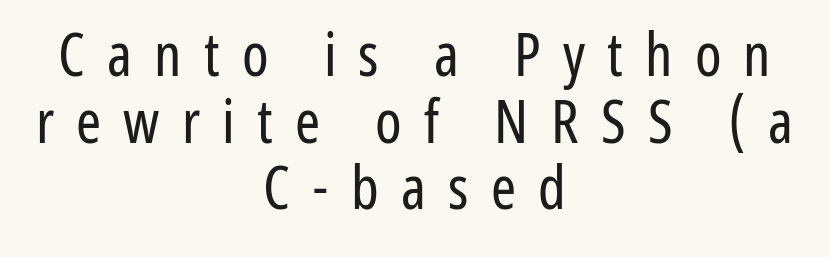
{"serif": "no", "italic": "no", "bold": "no", "weight": "regular", "width": "condensed", "stroke_contrast": "low", "x_height": "medium", "monospaced": "no", "underline": "no", "align": "center", "line_spacing": "tight", "line_spacing_ratio": 1.11, "letter_spacing": "wide", "letter_spacing_em": 0.37, "glyph_px": 60}
